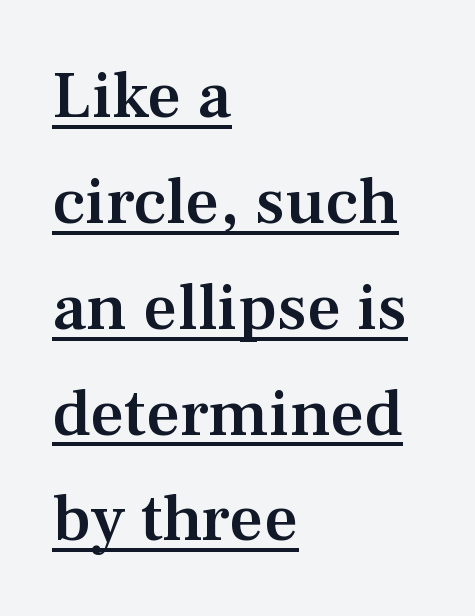
{"serif": "yes", "italic": "no", "bold": "semi", "weight": "semibold", "width": "normal", "stroke_contrast": "medium", "x_height": "medium", "monospaced": "no", "underline": "yes", "align": "left", "line_spacing": "normal", "line_spacing_ratio": 1.58, "letter_spacing": "normal", "letter_spacing_em": 0.0, "glyph_px": 67}
